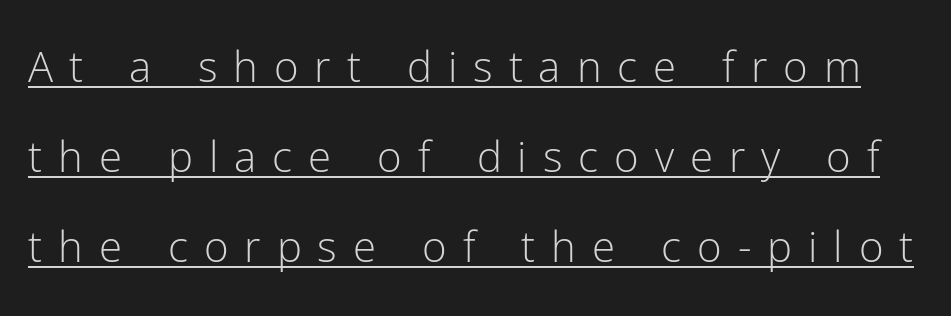
{"serif": "no", "italic": "no", "bold": "no", "weight": "light", "width": "normal", "stroke_contrast": "low", "x_height": "medium", "monospaced": "no", "underline": "yes", "line_spacing": "loose", "line_spacing_ratio": 2.14, "letter_spacing": "wide", "letter_spacing_em": 0.38, "glyph_px": 42}
